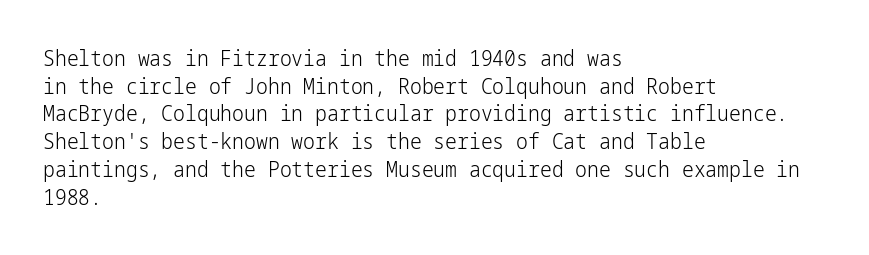
Every stem runs plumb, perpendicular to the baseline. Leftover space on each line is placed entirely after the last word. Check the space under the baseline: it is left empty. This reads as an unemphasized weight, regular at the heaviest. Caption: standard tracking, unaltered.
